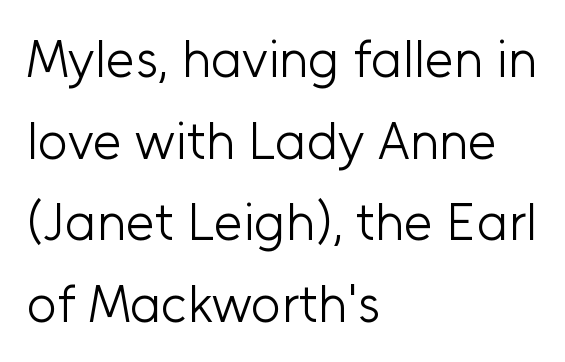
{"serif": "no", "italic": "no", "bold": "no", "weight": "light", "width": "normal", "stroke_contrast": "low", "x_height": "medium", "monospaced": "no", "underline": "no", "align": "left", "line_spacing": "normal", "line_spacing_ratio": 1.57, "letter_spacing": "normal", "letter_spacing_em": 0.0, "glyph_px": 52}
